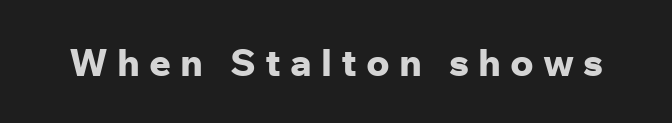
Q: Is the text bold? A: Yes.
Q: Is the text italic (slanted)? A: No, it is upright.
Q: Is the typeface a serif or a sans-serif typeface? A: Sans-serif.
Q: Is the text underlined? A: No.
Q: Is the spacing between letters normal or unusually wide? A: Unusually wide.
Q: Width (condensed, normal, or wide)? A: Normal.
Q: Stroke contrast? A: Low.
Q: x-height? A: Medium.
Q: Monospaced? A: No.
